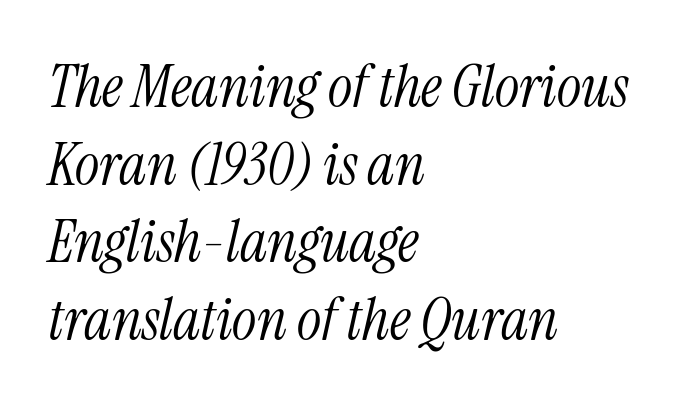
The image shows 58 px light, condensed serif type, italic (leaning right); set left-aligned, normal line spacing (1.34x), normal letter spacing, not underlined; medium stroke contrast and a medium x-height.
